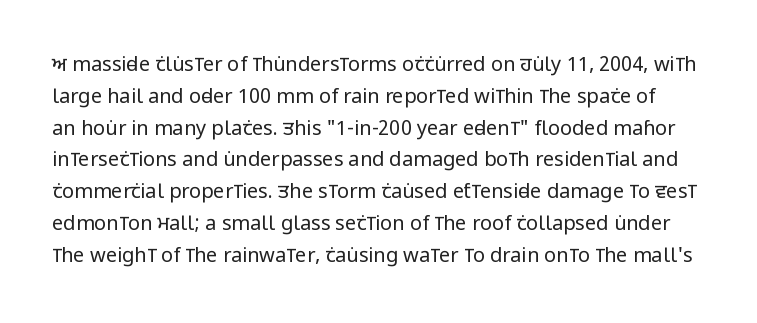
{"italic": "no", "bold": "no", "underline": "no", "line_spacing": "normal", "line_spacing_ratio": 1.59, "letter_spacing": "normal", "letter_spacing_em": 0.0, "glyph_px": 20}
